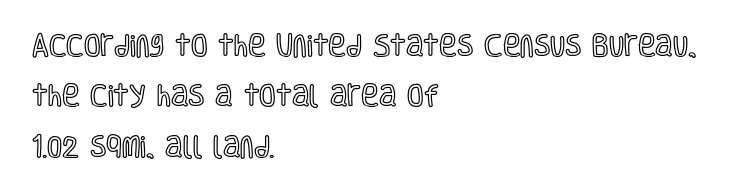
Q: Is the text italic (slanted)? A: No, it is upright.
Q: Is the text underlined? A: No.
Q: How is the paragraph aligned? A: Left-aligned.
Q: Is the spacing between letters normal or unusually wide? A: Normal.
Q: Is the spacing between lines tight, normal or loose? A: Loose.
